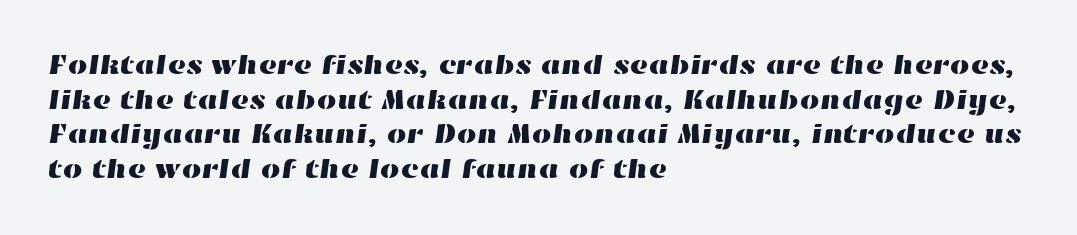
The image shows 28 px wide type; set left-aligned, line spacing 1.24x, normal letter spacing, not underlined; high stroke contrast and a medium x-height.
